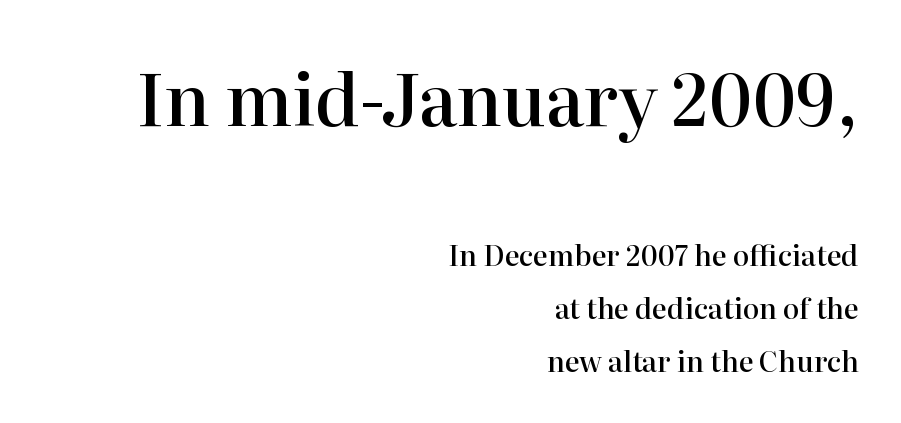
The image shows 71 px semibold serif type, upright; set right-aligned, line spacing 1.89x, normal letter spacing, not underlined; the first (top) block is 2.54x larger; high stroke contrast and a medium x-height.
